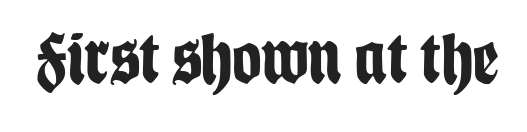
{"serif": "no", "italic": "no", "bold": "yes", "weight": "bold", "width": "condensed", "stroke_contrast": "low", "x_height": "large", "monospaced": "no", "underline": "no", "letter_spacing": "normal", "letter_spacing_em": 0.0, "glyph_px": 73}
